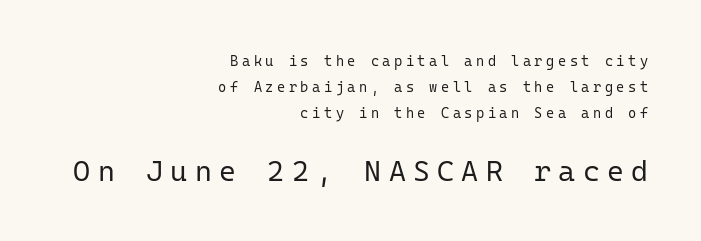
{"serif": "no", "italic": "no", "bold": "no", "weight": "regular", "width": "normal", "stroke_contrast": "low", "x_height": "medium", "monospaced": "yes", "underline": "no", "align": "right", "line_spacing_ratio": 1.85, "letter_spacing": "wide", "letter_spacing_em": 0.25, "larger_block": "second", "size_ratio": 2.07, "glyph_px": 29}
